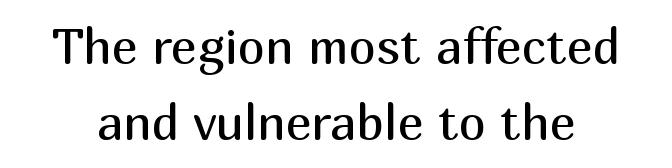
The image shows 49 px regular-weight sans-serif type, upright; set normal line spacing (1.56x), normal letter spacing, not underlined; medium stroke contrast and a medium x-height.
